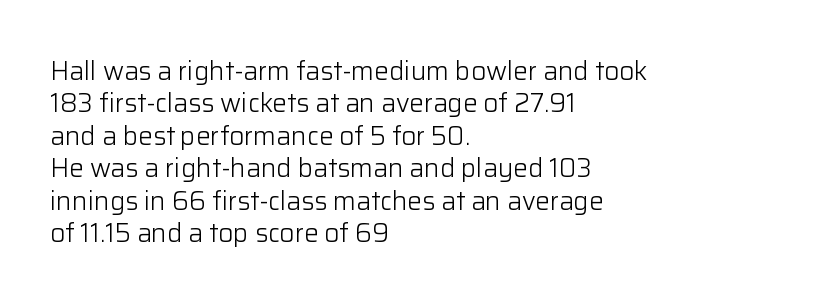
Line spacing here is normal. Nobody touched the tracking dial on this one. Quick note: underline off. Designer's note — italics off, roman on. The lines are quadded left.
